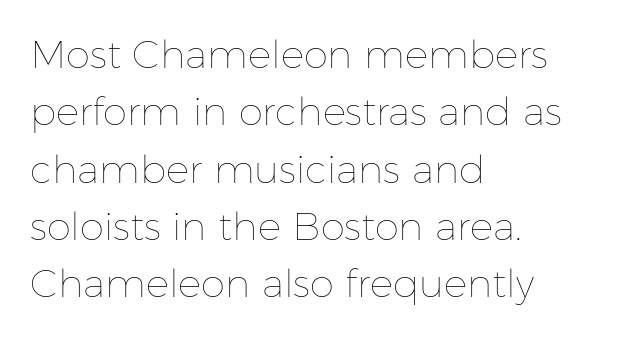
The image shows 39 px thin type, upright; set left-aligned, normal line spacing (1.47x), normal letter spacing, not underlined; low stroke contrast and a medium x-height.
